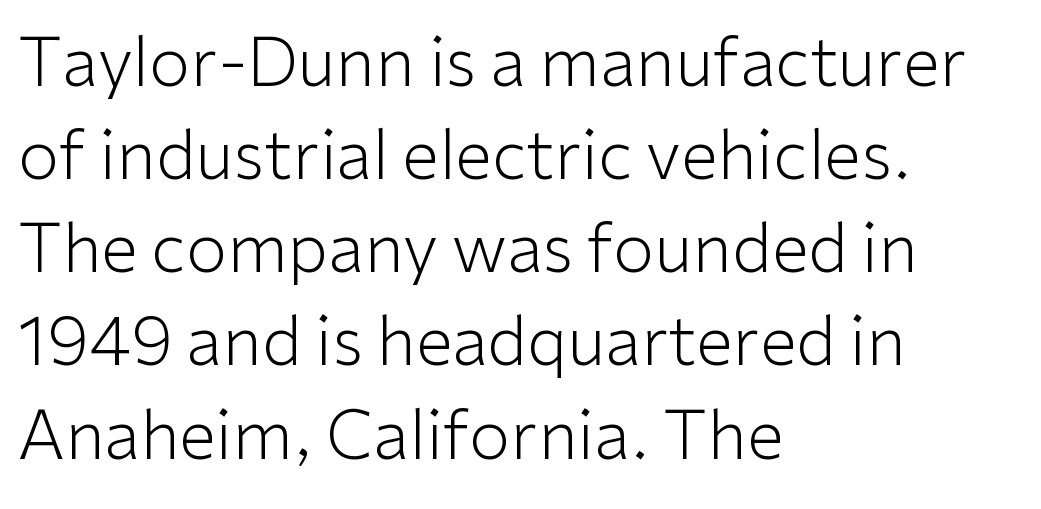
The font family rendered here belongs to the sans-serif group. The letterforms sit at book weight or below. Rendered with straight, roman letterforms. The words here are not underlined.
